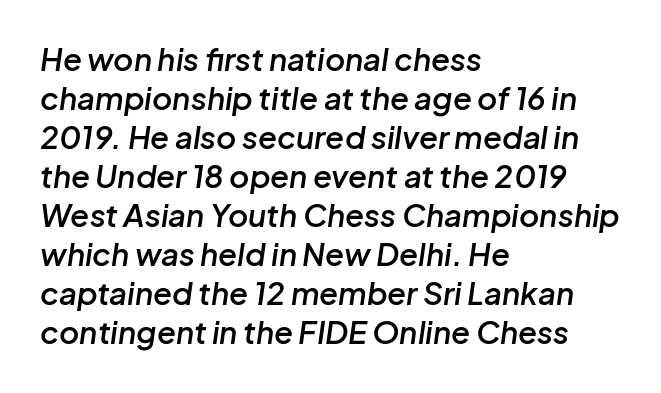
The image shows 31 px semibold type, italic (leaning right); set left-aligned, normal line spacing (1.26x), normal letter spacing, not underlined; low stroke contrast and a medium x-height.
